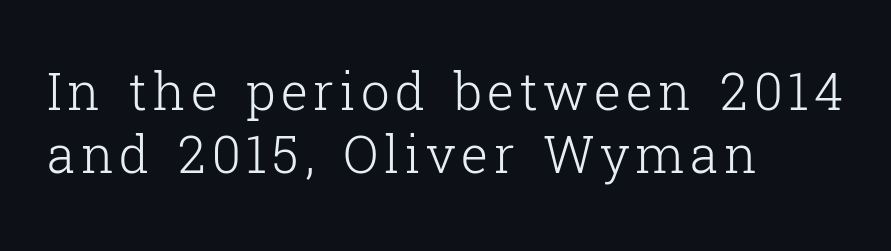
The typeface chosen for these lines features serifs. Underline: absent. Does the lettering tilt? It doesn't — this is upright. Think of a printed novel: that variable character pitch is what you see here.
